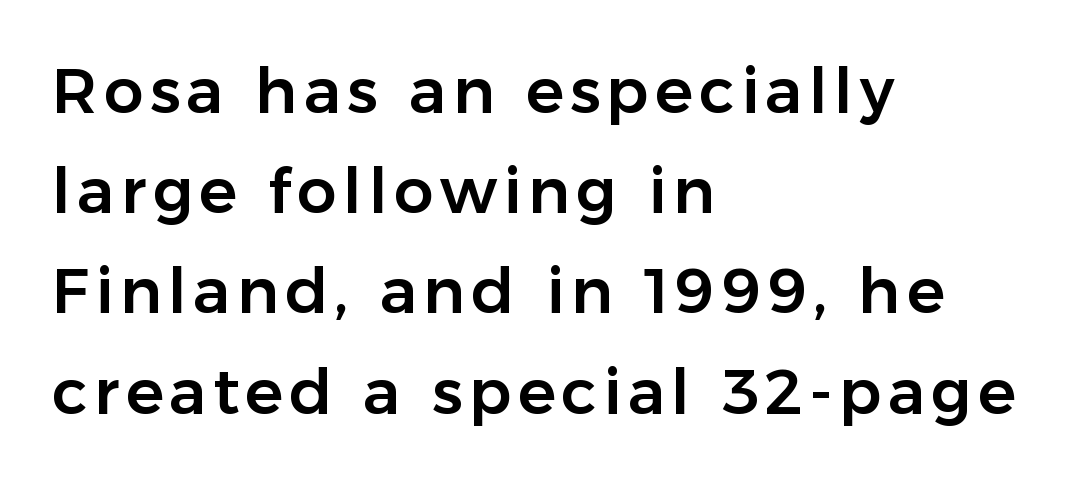
If you drew a line through each stem, it would be perfectly vertical. This sample is left-justified, so line endings fall wherever the words run out. This sample keeps an unexceptional amount of space between lines. I'd call this a sans setting — the letters go barefoot. This sample has the flowing, uneven cadence of proportional lettering.
